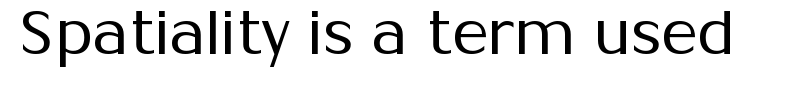
Q: Is the text bold? A: No.
Q: Is the text italic (slanted)? A: No, it is upright.
Q: Is the typeface a serif or a sans-serif typeface? A: Sans-serif.
Q: Is the text underlined? A: No.
Q: Is the spacing between letters normal or unusually wide? A: Normal.
Q: Width (condensed, normal, or wide)? A: Normal.
Q: Stroke contrast? A: Medium.
Q: x-height? A: Medium.
Q: Monospaced? A: No.
